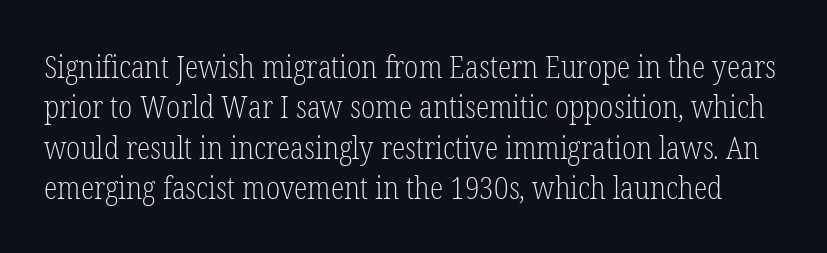
The tracking reads as untouched default to a designer's eye. Think of a printed novel: that variable character pitch is what you see here. Old-style or modern, the face here clearly has serifs. Is there any slant? The stems are plumb. Clear beneath every line of the passage. Nothing heavy about these letters — not bold at all.
